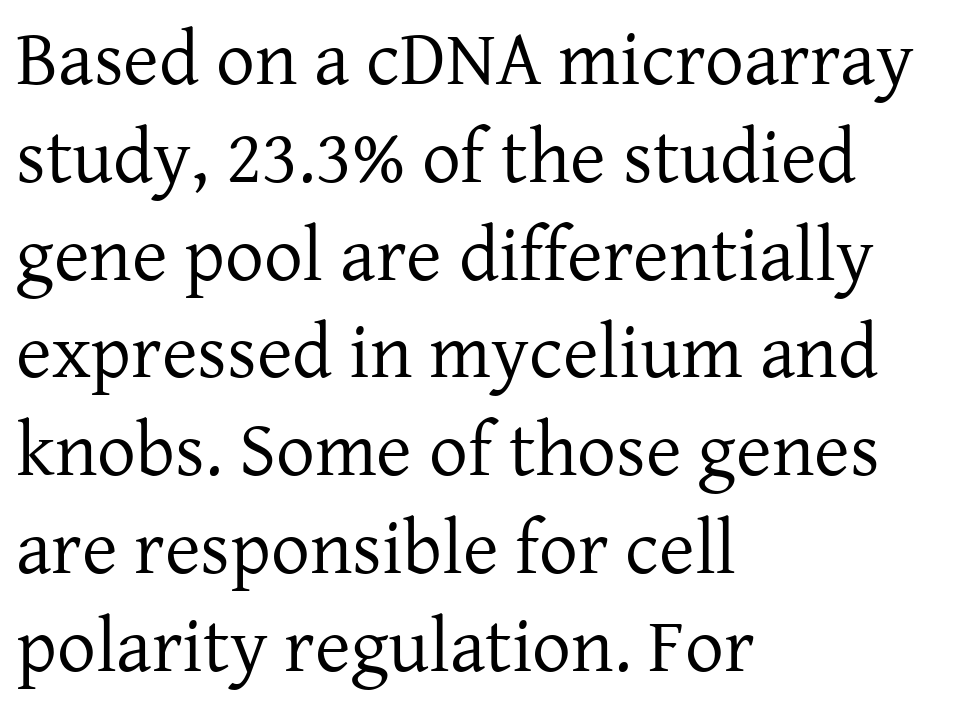
The image shows 77 px regular-weight serif type, upright; set left-aligned, normal line spacing (1.27x), normal letter spacing, not underlined; low stroke contrast and a medium x-height.
